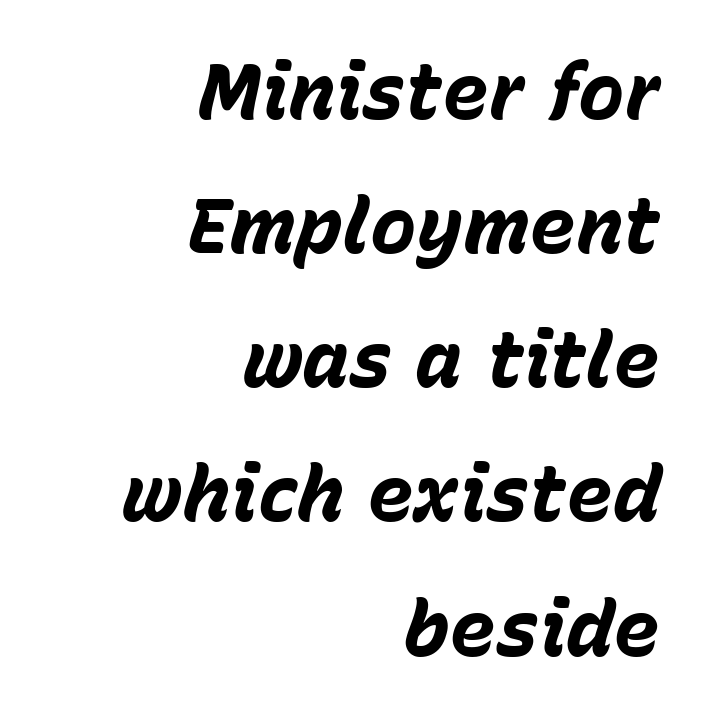
Check under the words: just untouched page. Spacing verdict: proportional, widths tailored to each character. The rendering uses a bold face; every stroke is thick and dark. Would a proofreader flag this as italicized? Yes. Reading down the block, your eye finds every line finishing at a fixed right position. A typesetter would call this zero additional tracking.
